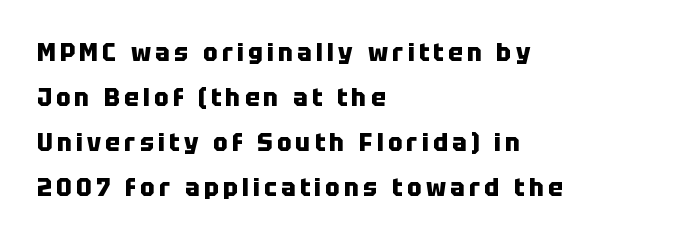
The foot of each line stays bare and open. Set as a true bold cut, around the 700 mark. The typography opts for an upright posture over an oblique one. Alignment: flush left.
